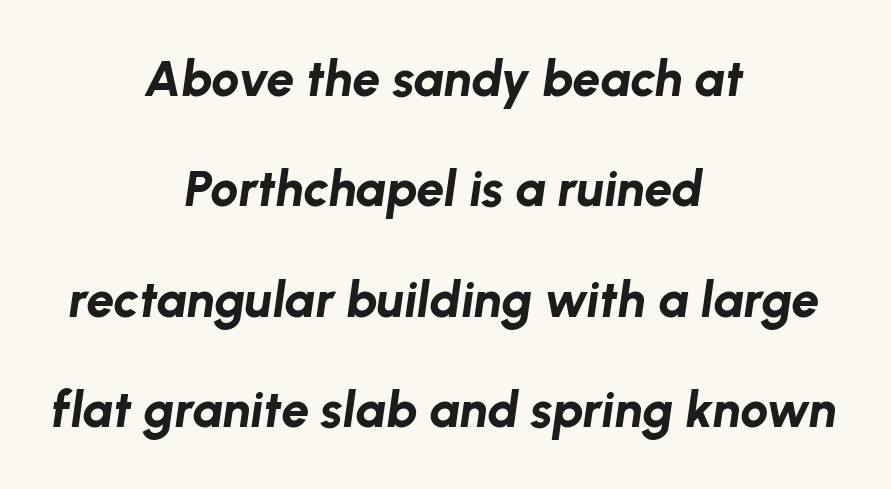
{"italic": "yes", "lean": "right", "slant_degrees": 8, "bold": "yes", "weight": "bold", "width": "normal", "stroke_contrast": "low", "x_height": "medium", "monospaced": "no", "underline": "no", "align": "center", "line_spacing": "loose", "line_spacing_ratio": 2.21, "letter_spacing": "normal", "letter_spacing_em": 0.0, "glyph_px": 50}
